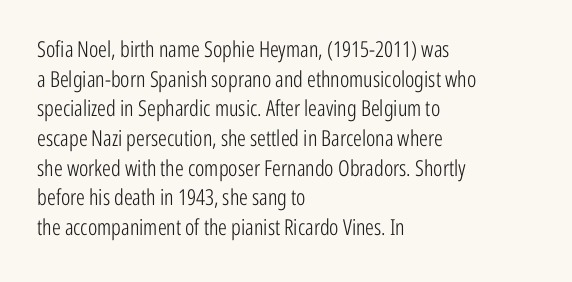
The image shows 22 px text type, upright; set left-aligned, normal line spacing (1.35x), normal letter spacing, not underlined.
